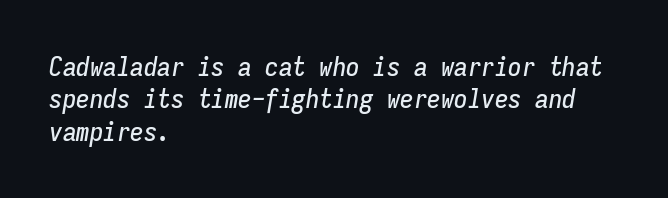
The glyphs are unaccompanied by any horizontal stroke below them. There's an unmistakable incline to the writing here. This rendering uses left alignment, leaving the right contour irregular. These lines keep a tight, regular rhythm from letter to letter.
